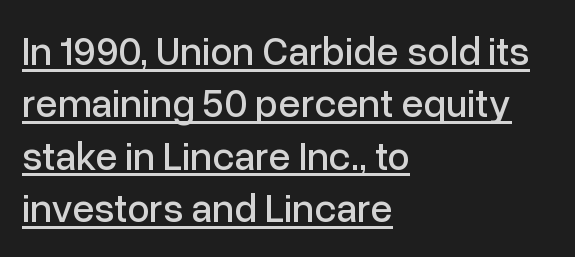
The image shows 40 px sans-serif type, upright; set left-aligned, normal line spacing (1.31x), normal letter spacing, underlined; low stroke contrast and a medium x-height.
